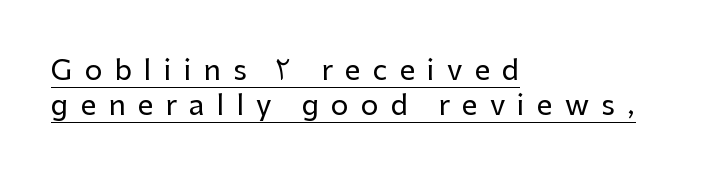
{"serif": "no", "italic": "no", "width": "normal", "stroke_contrast": "low", "x_height": "medium", "monospaced": "no", "underline": "yes", "align": "left", "line_spacing": "normal", "line_spacing_ratio": 1.25, "letter_spacing": "wide", "letter_spacing_em": 0.43, "glyph_px": 28}
